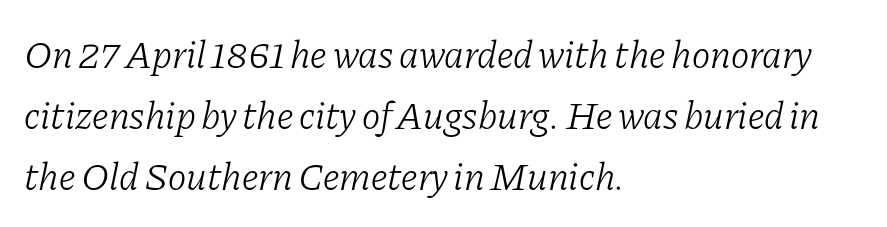
Q: Is the text bold? A: No.
Q: Is the text italic (slanted)? A: Yes, it leans right by about 11 degrees.
Q: Is the typeface a serif or a sans-serif typeface? A: Serif.
Q: Is the text underlined? A: No.
Q: How is the paragraph aligned? A: Left-aligned.
Q: Is the spacing between letters normal or unusually wide? A: Normal.
Q: Is the spacing between lines tight, normal or loose? A: Normal.
Q: Width (condensed, normal, or wide)? A: Normal.
Q: Stroke contrast? A: Low.
Q: x-height? A: Medium.
Q: Monospaced? A: No.
